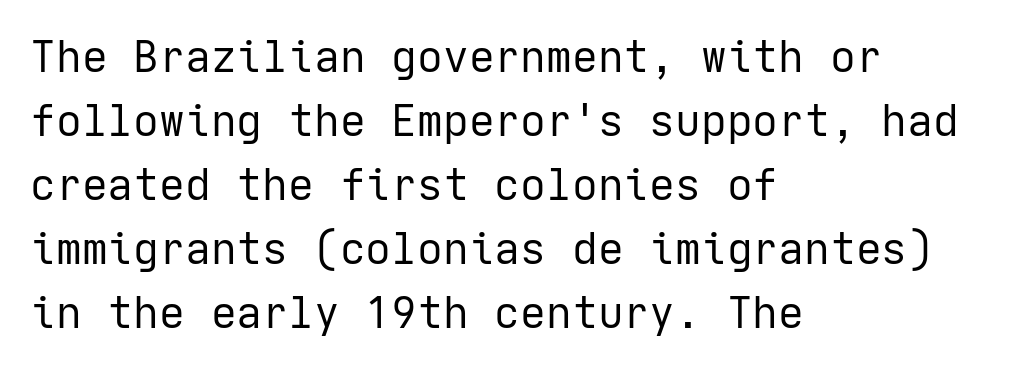
Descender tails drop into unmarked territory. One glance says typical: line gaps are just what's usual. This rendering leaves character spacing at its baseline value. A typesetter would label this face a sans. This sample is left-justified, so line endings fall wherever the words run out.
